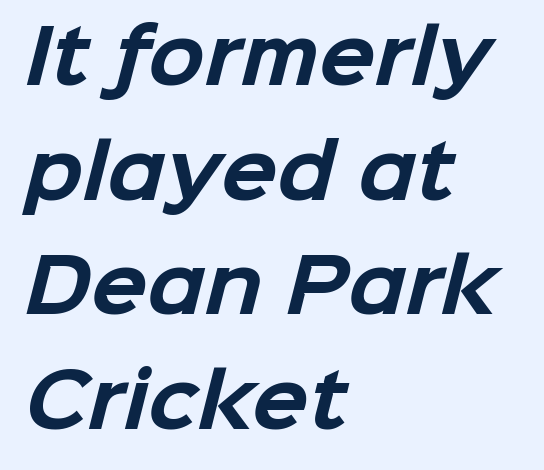
Q: Is the text bold? A: Yes.
Q: Is the typeface a serif or a sans-serif typeface? A: Sans-serif.
Q: Is the text underlined? A: No.
Q: How is the paragraph aligned? A: Left-aligned.
Q: Is the spacing between letters normal or unusually wide? A: Normal.
Q: Is the spacing between lines tight, normal or loose? A: Normal.
Q: Width (condensed, normal, or wide)? A: Normal.
Q: Stroke contrast? A: Low.
Q: x-height? A: Medium.
Q: Monospaced? A: No.
